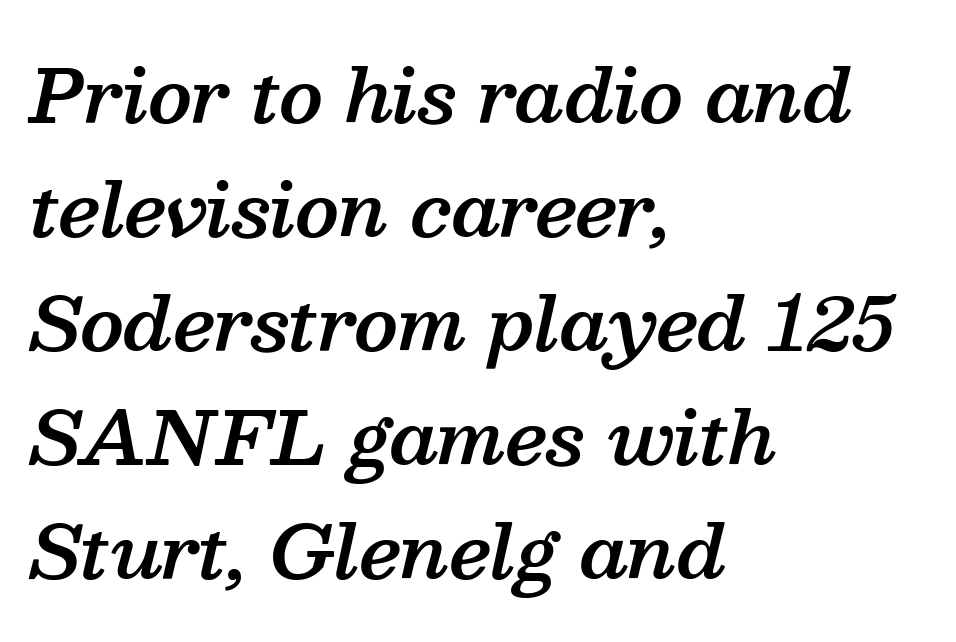
{"serif": "yes", "italic": "yes", "lean": "right", "slant_degrees": 13, "bold": "semi", "weight": "semibold", "width": "normal", "stroke_contrast": "medium", "x_height": "medium", "monospaced": "no", "underline": "no", "align": "left", "line_spacing": "normal", "line_spacing_ratio": 1.56, "letter_spacing": "normal", "letter_spacing_em": 0.0, "glyph_px": 73}
